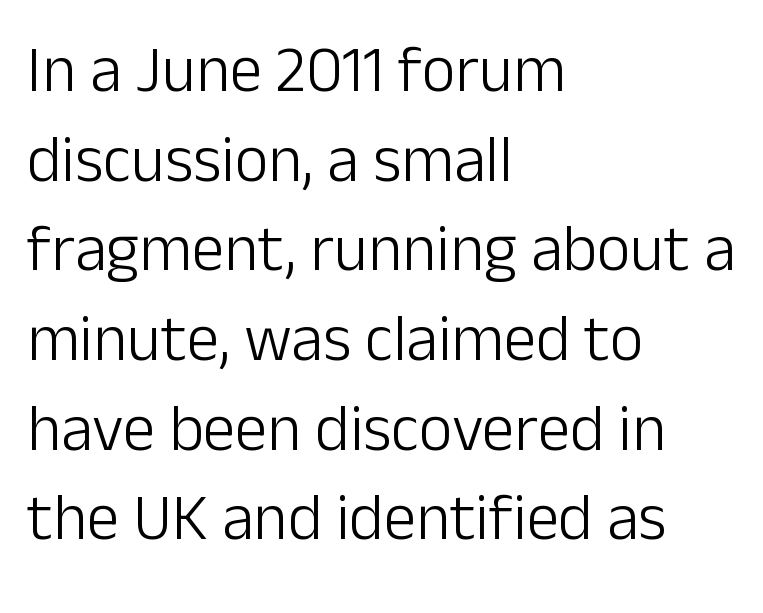
{"serif": "no", "italic": "no", "bold": "no", "weight": "light", "width": "normal", "stroke_contrast": "low", "x_height": "medium", "monospaced": "no", "underline": "no", "align": "left", "line_spacing": "normal", "line_spacing_ratio": 1.38, "letter_spacing": "normal", "letter_spacing_em": 0.0, "glyph_px": 65}
